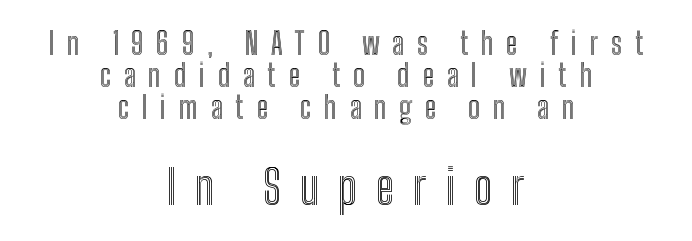
The image shows 47 px condensed type, upright; set centered, tight line spacing (1.04x), unusually wide letter spacing (+0.41 em), not underlined; the second (bottom) block is 1.52x larger; a medium x-height.
